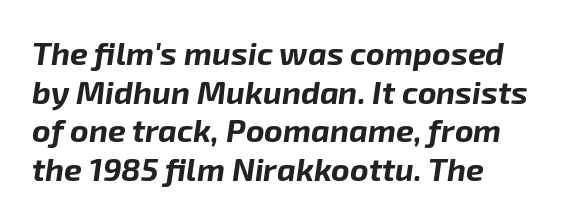
Q: Is the text bold? A: Yes.
Q: Is the text italic (slanted)? A: Yes, it leans right by about 8 degrees.
Q: Is the text underlined? A: No.
Q: How is the paragraph aligned? A: Left-aligned.
Q: Is the spacing between letters normal or unusually wide? A: Normal.
Q: Width (condensed, normal, or wide)? A: Normal.
Q: Stroke contrast? A: Low.
Q: x-height? A: Medium.
Q: Monospaced? A: No.
